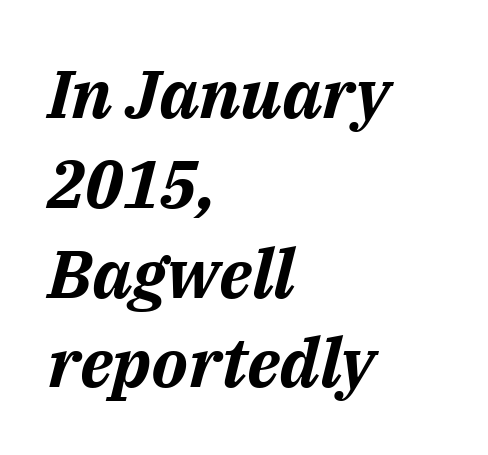
Each letter keeps its own natural width here, so spacing adapts to shape. In terms of leading, this rendering sits right in the middle. Rule under the text: the space is simply empty. The font is running at its bold setting. An italicized treatment has been applied to the whole sample.
